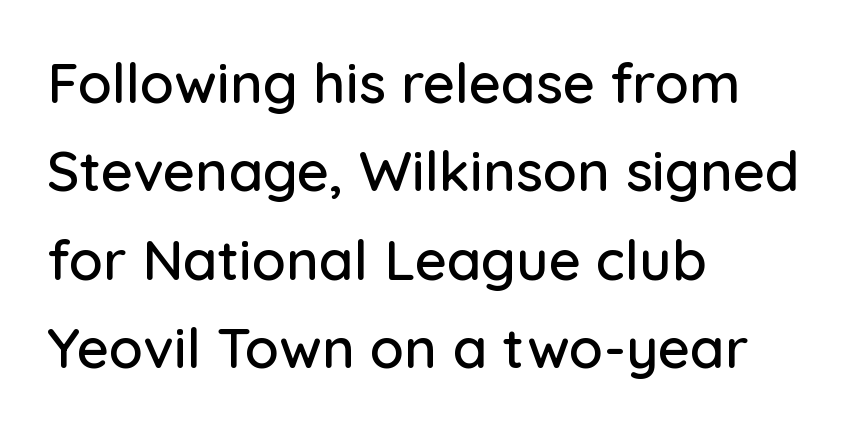
Q: Is the text italic (slanted)? A: No, it is upright.
Q: Is the typeface a serif or a sans-serif typeface? A: Sans-serif.
Q: Is the text underlined? A: No.
Q: How is the paragraph aligned? A: Left-aligned.
Q: Is the spacing between letters normal or unusually wide? A: Normal.
Q: Is the spacing between lines tight, normal or loose? A: Normal.
Q: Width (condensed, normal, or wide)? A: Normal.
Q: Stroke contrast? A: Low.
Q: x-height? A: Medium.
Q: Monospaced? A: No.
